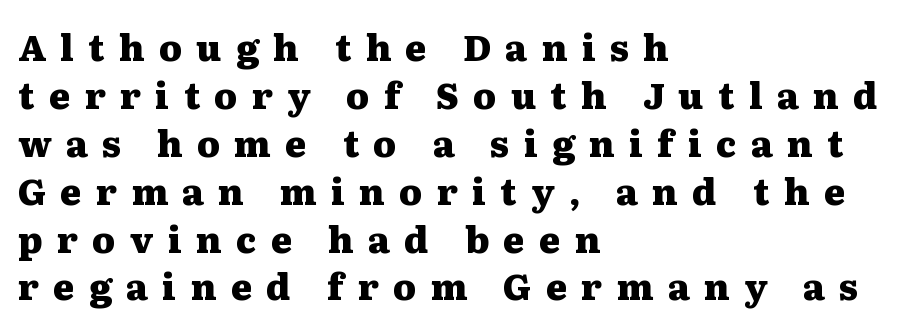
Q: Is the text bold? A: Yes.
Q: Is the text italic (slanted)? A: No, it is upright.
Q: Is the typeface a serif or a sans-serif typeface? A: Serif.
Q: Is the text underlined? A: No.
Q: How is the paragraph aligned? A: Left-aligned.
Q: Is the spacing between letters normal or unusually wide? A: Unusually wide.
Q: Is the spacing between lines tight, normal or loose? A: Normal.
Q: Width (condensed, normal, or wide)? A: Wide.
Q: Stroke contrast? A: Medium.
Q: x-height? A: Medium.
Q: Monospaced? A: No.
